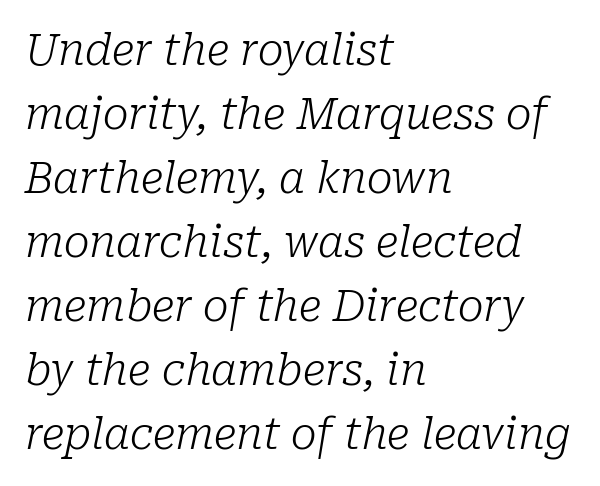
These glyphs show unthickened strokes, regular width or finer. The rows are spaced the way most documents space them. Quick note: underline off. This rendering uses left alignment, leaving the right contour irregular. Posture: slanted.
